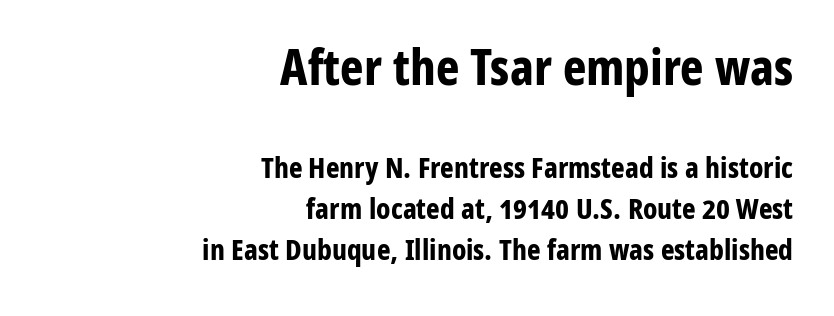
The image shows 50 px bold, condensed sans-serif type, upright; set right-aligned, normal line spacing (1.42x), normal letter spacing, not underlined; the first (top) block is 1.72x larger; low stroke contrast and a medium x-height.
